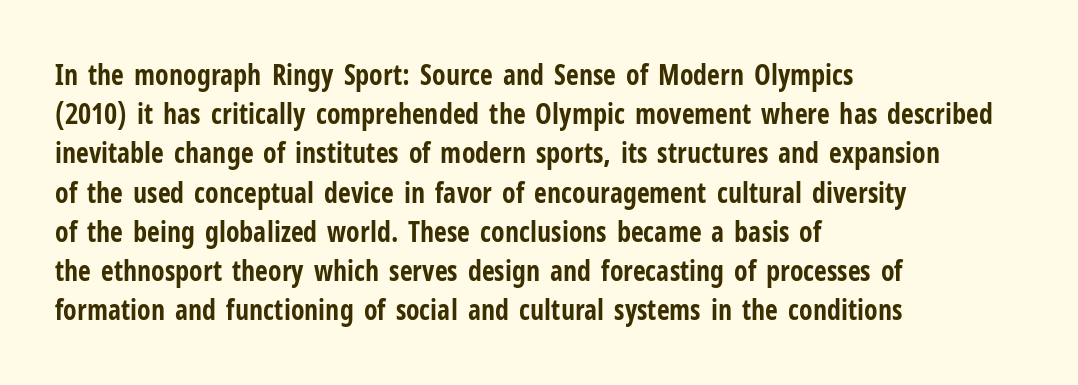
{"serif": "no", "italic": "no", "bold": "yes", "weight": "bold", "width": "condensed", "stroke_contrast": "low", "x_height": "medium", "monospaced": "no", "underline": "no", "align": "left", "line_spacing": "normal", "line_spacing_ratio": 1.4, "letter_spacing": "normal", "letter_spacing_em": 0.0, "glyph_px": 28}
